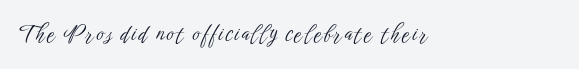
The face looks like a standard text weight, possibly lighter. Nobody drew a line under any word here.
